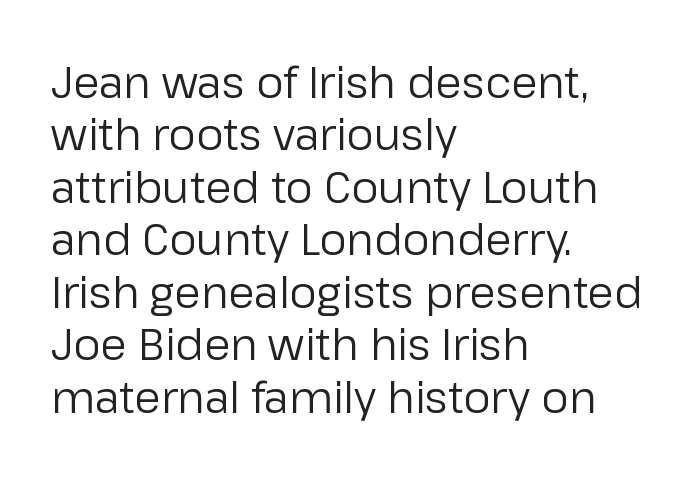
{"serif": "no", "italic": "no", "bold": "no", "weight": "regular", "width": "normal", "stroke_contrast": "low", "x_height": "medium", "monospaced": "no", "underline": "no", "align": "left", "line_spacing_ratio": 1.22, "letter_spacing": "normal", "letter_spacing_em": 0.0, "glyph_px": 43}
